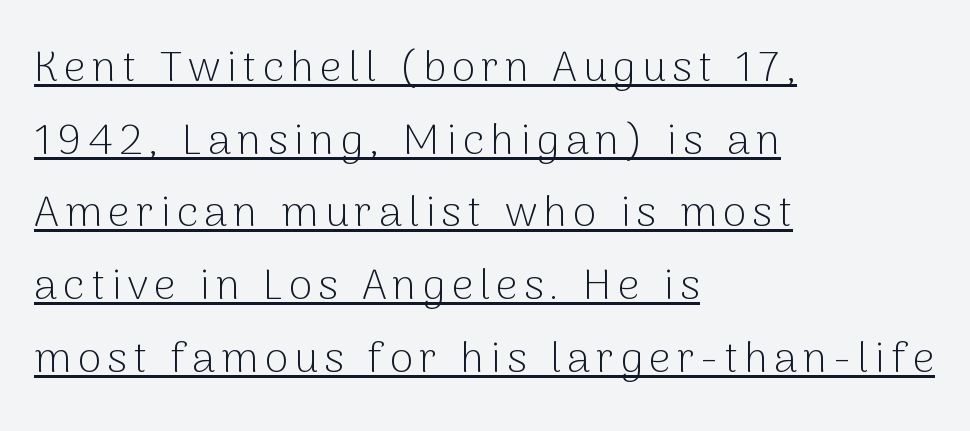
{"serif": "no", "italic": "no", "bold": "no", "weight": "light", "width": "normal", "stroke_contrast": "low", "x_height": "medium", "monospaced": "no", "underline": "yes", "align": "left", "line_spacing": "normal", "line_spacing_ratio": 1.69, "glyph_px": 43}
